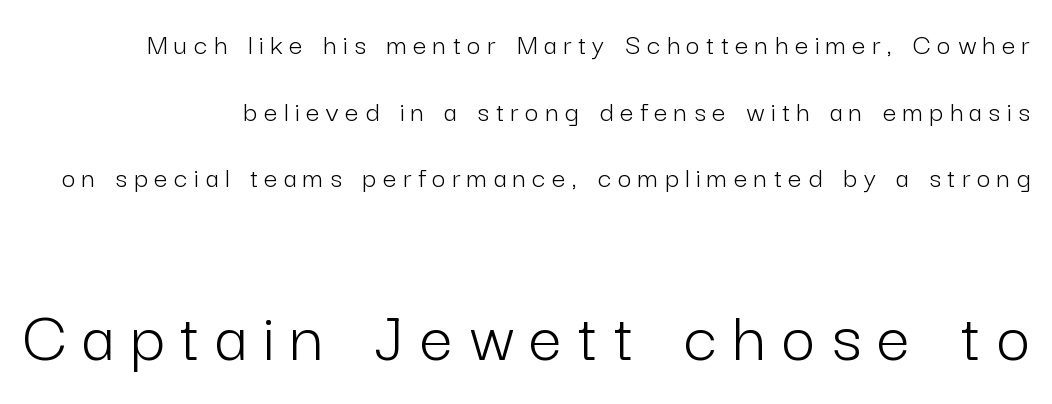
Q: Is the text bold? A: No.
Q: Is the text italic (slanted)? A: No, it is upright.
Q: Is the typeface a serif or a sans-serif typeface? A: Sans-serif.
Q: Is the text underlined? A: No.
Q: How is the paragraph aligned? A: Right-aligned.
Q: Is the spacing between letters normal or unusually wide? A: Unusually wide.
Q: Is the spacing between lines tight, normal or loose? A: Loose.
Q: Which block of text is set in a larger size, the first (top) or the second (bottom)? A: The second (bottom) one.
Q: Width (condensed, normal, or wide)? A: Normal.
Q: Stroke contrast? A: Low.
Q: x-height? A: Medium.
Q: Monospaced? A: No.
